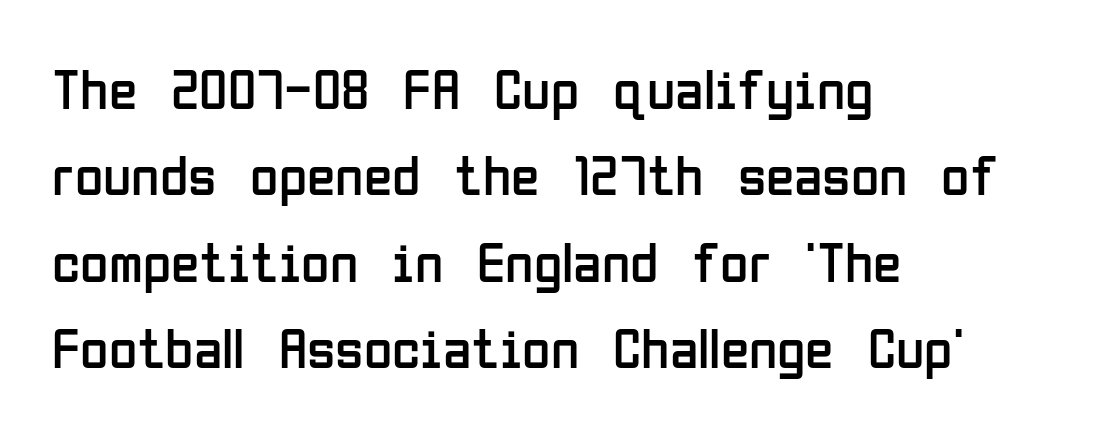
Q: Is the text bold? A: No.
Q: Is the text italic (slanted)? A: No, it is upright.
Q: Is the typeface a serif or a sans-serif typeface? A: Sans-serif.
Q: Is the text underlined? A: No.
Q: How is the paragraph aligned? A: Left-aligned.
Q: Is the spacing between letters normal or unusually wide? A: Normal.
Q: Is the spacing between lines tight, normal or loose? A: Normal.
Q: Width (condensed, normal, or wide)? A: Condensed.
Q: Stroke contrast? A: Low.
Q: x-height? A: Medium.
Q: Monospaced? A: No.
